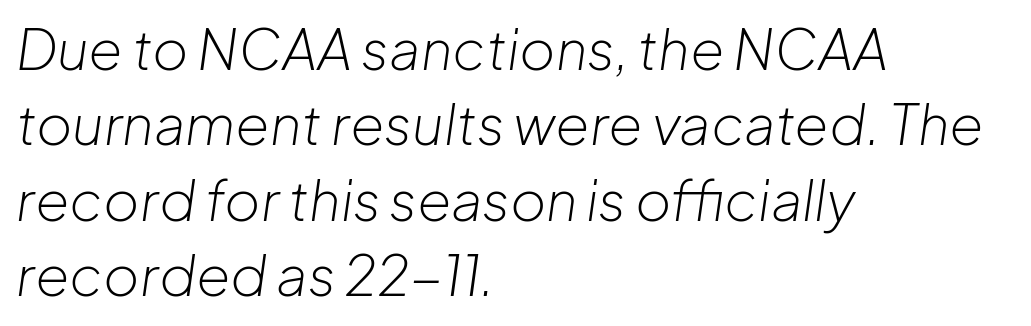
Q: Is the text bold? A: No.
Q: Is the text italic (slanted)? A: Yes, it leans right by about 8 degrees.
Q: Is the text underlined? A: No.
Q: How is the paragraph aligned? A: Left-aligned.
Q: Is the spacing between letters normal or unusually wide? A: Normal.
Q: Is the spacing between lines tight, normal or loose? A: Normal.
Q: Width (condensed, normal, or wide)? A: Normal.
Q: Stroke contrast? A: Low.
Q: x-height? A: Medium.
Q: Monospaced? A: No.
